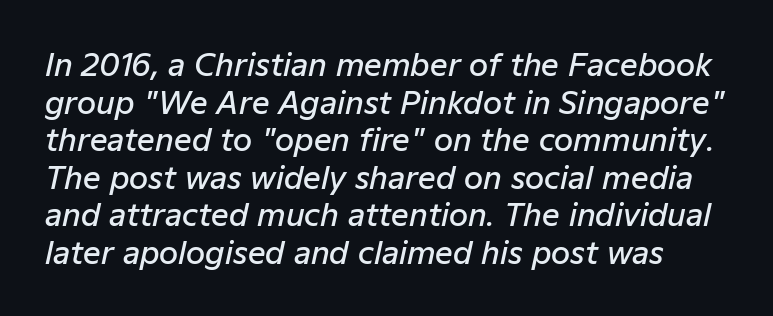
A typesetter would mark this as italic. Bold? Not quite — semibold, heavier than regular but stopping short. Varying glyph widths throughout — classic text-font behaviour. These lines keep a tight, regular rhythm from letter to letter.
